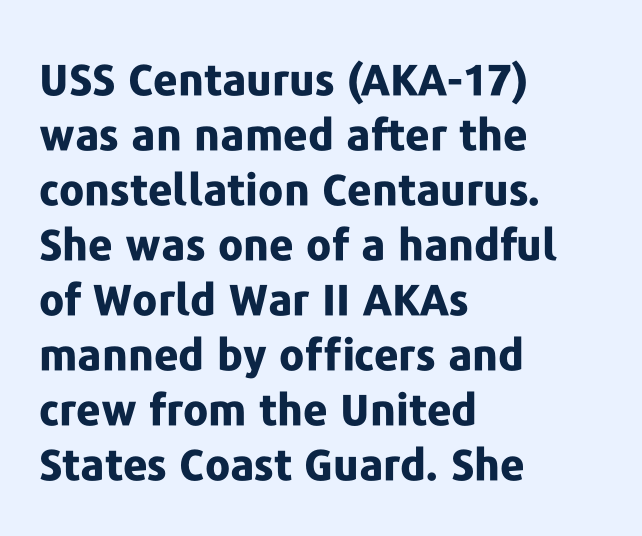
The image shows 43 px bold sans-serif type, upright; set left-aligned, normal line spacing (1.28x), normal letter spacing, not underlined; low stroke contrast and a medium x-height.
